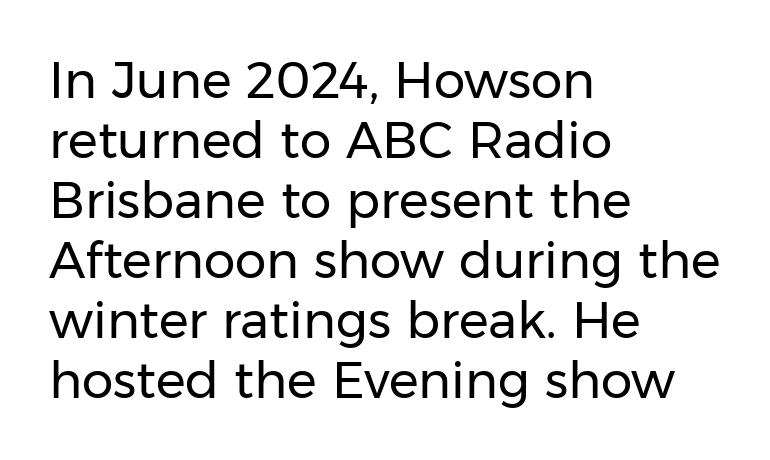
No italicization has been applied; the sample stays upright. No chunkiness to these letters — they're not bold. The letterforms sit shoulder to shoulder at normal distance. This is sans-serif lettering, the kind often seen on screens and signage.
